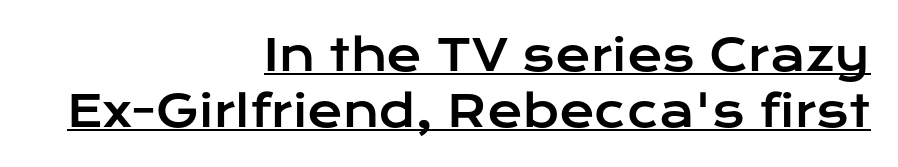
{"serif": "no", "italic": "no", "width": "wide", "stroke_contrast": "low", "x_height": "medium", "monospaced": "no", "underline": "yes", "align": "right", "line_spacing": "normal", "line_spacing_ratio": 1.3, "letter_spacing": "normal", "letter_spacing_em": 0.0, "glyph_px": 43}
